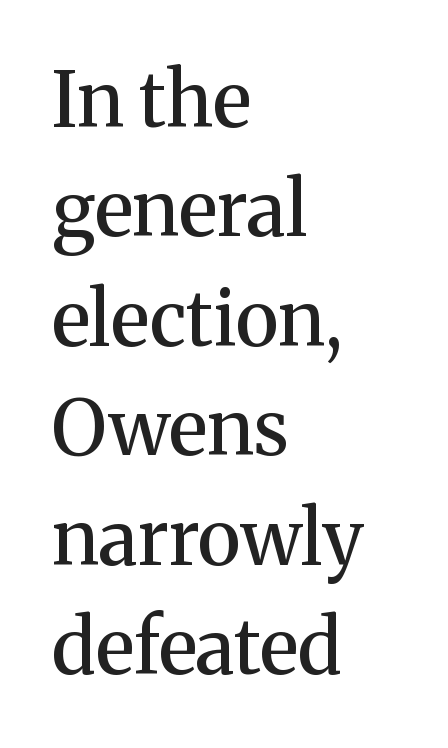
{"serif": "yes", "italic": "no", "bold": "semi", "weight": "semibold", "width": "normal", "stroke_contrast": "medium", "x_height": "medium", "monospaced": "no", "underline": "no", "align": "left", "line_spacing": "normal", "line_spacing_ratio": 1.44, "letter_spacing": "normal", "letter_spacing_em": 0.0, "glyph_px": 76}
